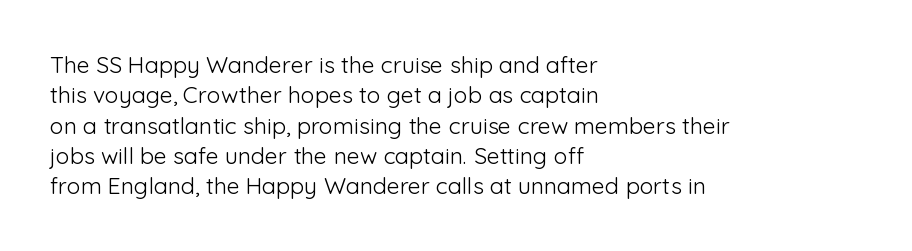
The image shows 23 px text type, upright; set left-aligned, normal line spacing (1.32x), normal letter spacing, not underlined.
